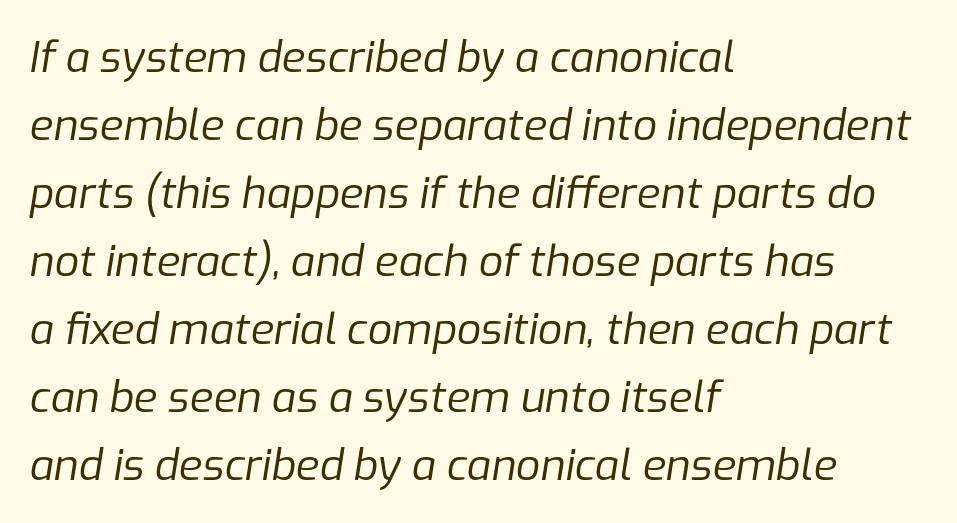
Decoration check: the copy has no underline. Letters have the restrained weight of plain body copy at most. How are the letters spaced? Ordinarily, with no added tracking. Notice how the stems are inclined rather than vertical — that's the hallmark of italics. Quick note: interline space is typical. The setting favours the left margin, as ordinary paragraphs usually do.
